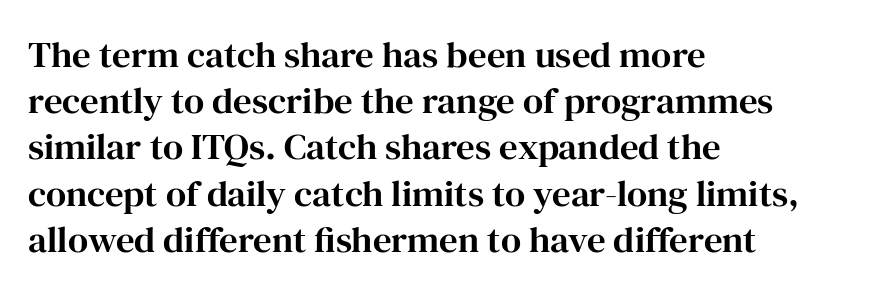
Q: Is the text italic (slanted)? A: No, it is upright.
Q: Is the typeface a serif or a sans-serif typeface? A: Serif.
Q: Is the text underlined? A: No.
Q: How is the paragraph aligned? A: Left-aligned.
Q: Is the spacing between letters normal or unusually wide? A: Normal.
Q: Is the spacing between lines tight, normal or loose? A: Normal.
Q: Width (condensed, normal, or wide)? A: Normal.
Q: Stroke contrast? A: High.
Q: x-height? A: Medium.
Q: Monospaced? A: No.
